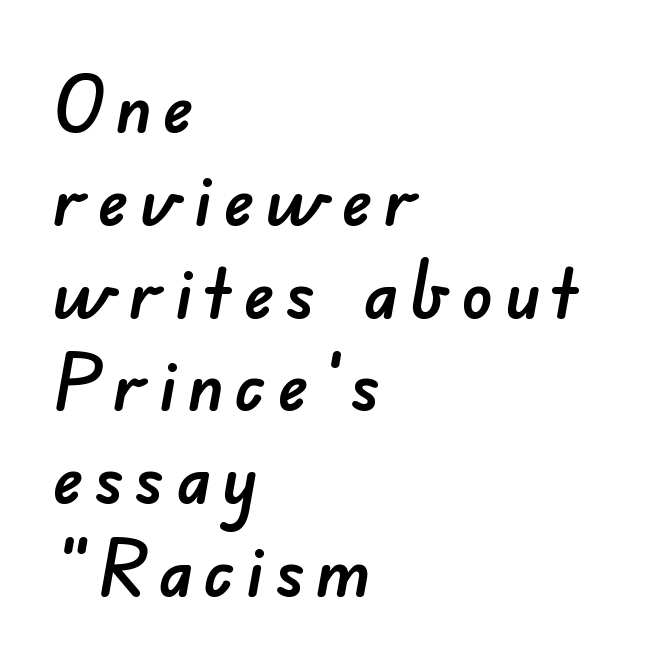
The image shows 78 px sans-serif type; set left-aligned, line spacing 1.19x, not underlined; low stroke contrast and a small x-height.
